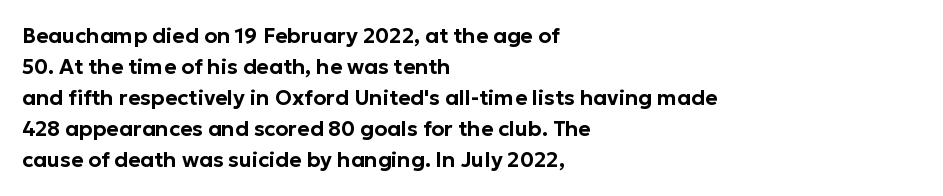
Q: Is the text italic (slanted)? A: No, it is upright.
Q: Is the text underlined? A: No.
Q: How is the paragraph aligned? A: Left-aligned.
Q: Is the spacing between letters normal or unusually wide? A: Normal.
Q: Is the spacing between lines tight, normal or loose? A: Normal.
